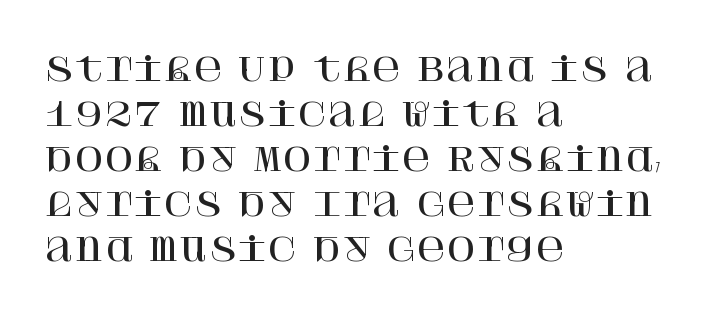
The image shows 32 px serif type, upright; set left-aligned, normal line spacing (1.41x), normal letter spacing, not underlined; high stroke contrast and a large x-height.
